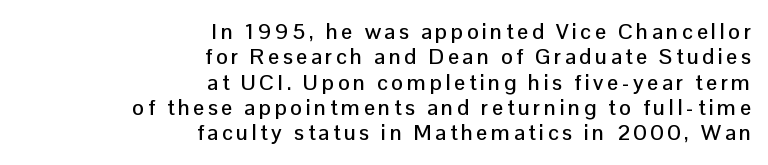
{"italic": "no", "underline": "no", "align": "right", "line_spacing": "tight", "line_spacing_ratio": 1.15, "glyph_px": 22}
